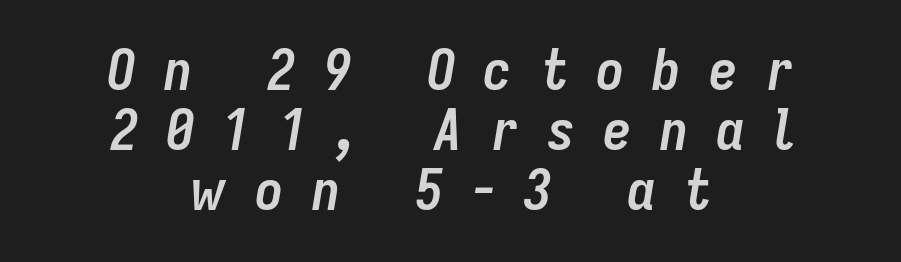
{"italic": "yes", "lean": "right", "slant_degrees": 9, "bold": "yes", "weight": "semibold", "width": "condensed", "stroke_contrast": "low", "x_height": "medium", "monospaced": "no", "underline": "no", "align": "center", "line_spacing": "tight", "line_spacing_ratio": 1.05, "letter_spacing": "wide", "letter_spacing_em": 0.49, "glyph_px": 57}
